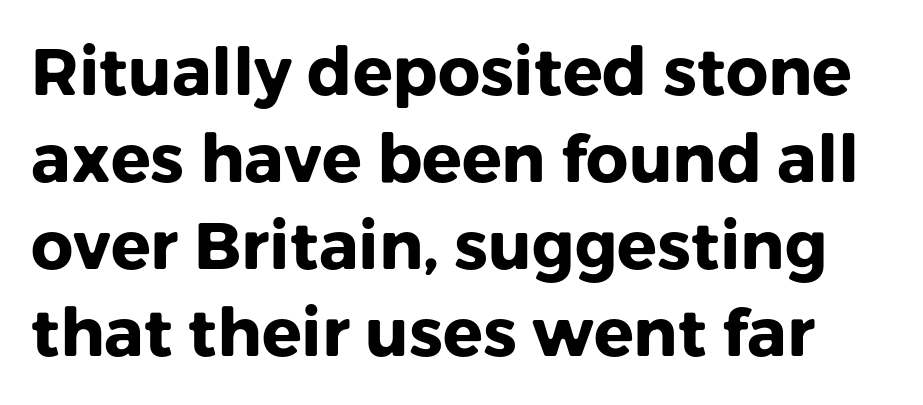
Q: Is the text bold? A: Yes.
Q: Is the text italic (slanted)? A: No, it is upright.
Q: Is the typeface a serif or a sans-serif typeface? A: Sans-serif.
Q: Is the text underlined? A: No.
Q: Is the spacing between letters normal or unusually wide? A: Normal.
Q: Is the spacing between lines tight, normal or loose? A: Normal.
Q: Width (condensed, normal, or wide)? A: Normal.
Q: Stroke contrast? A: Low.
Q: x-height? A: Medium.
Q: Monospaced? A: No.
